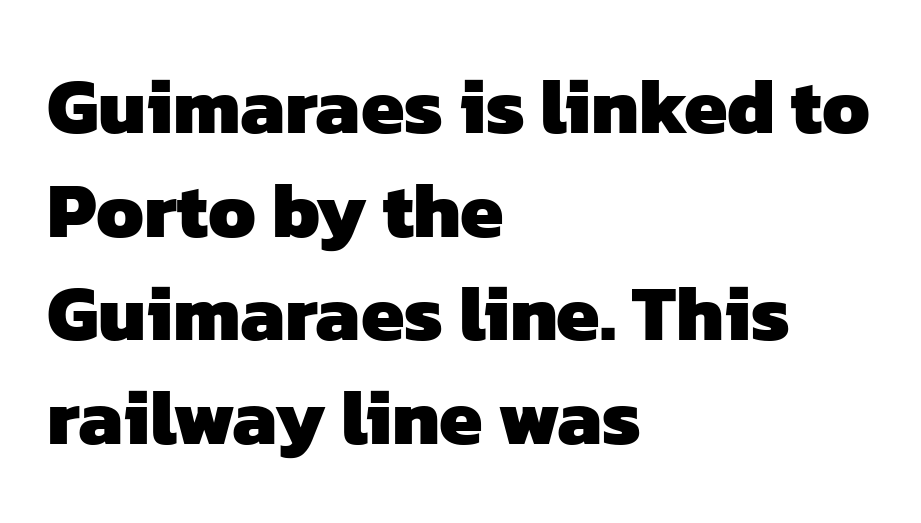
Line beginnings align vertically; line endings do not. Set as a true bold cut, around the 700 mark. Glyph-to-glyph distance matches everyday printed text. A typesetter would label this face a sans. Beneath every word, the page is bare.
